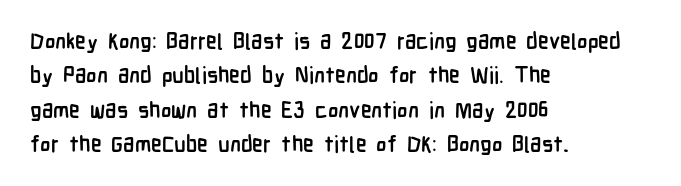
The image shows 22 px bold type, upright; set left-aligned, normal line spacing (1.56x), normal letter spacing, not underlined.
